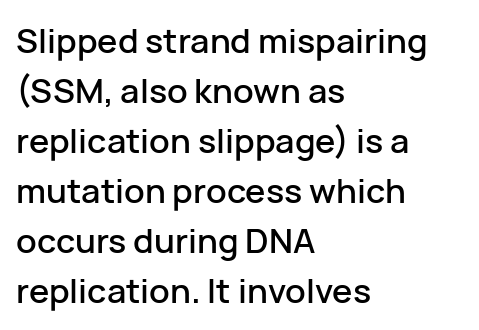
Lines of text with bare space underneath. One glance says typical: line gaps are just what's usual. Note the varied advance widths — an 'i' is clearly narrower than an 'm'. Style check: upright. The setting favours the left margin, as ordinary paragraphs usually do. Does extra space separate the letters? No, they use regular spacing.
